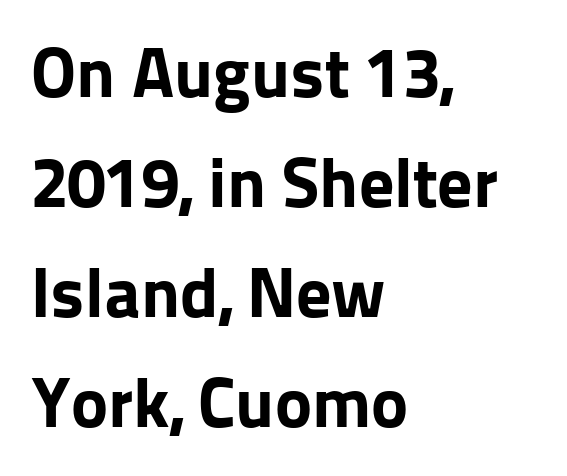
{"serif": "no", "italic": "no", "bold": "yes", "weight": "bold", "width": "normal", "stroke_contrast": "low", "x_height": "medium", "monospaced": "no", "underline": "no", "align": "left", "line_spacing": "normal", "line_spacing_ratio": 1.57, "letter_spacing": "normal", "letter_spacing_em": 0.0, "glyph_px": 70}
